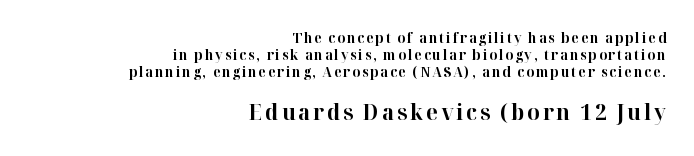
{"italic": "no", "bold": "yes", "underline": "no", "align": "right", "line_spacing_ratio": 1.21, "larger_block": "second", "size_ratio": 1.57, "glyph_px": 22}
